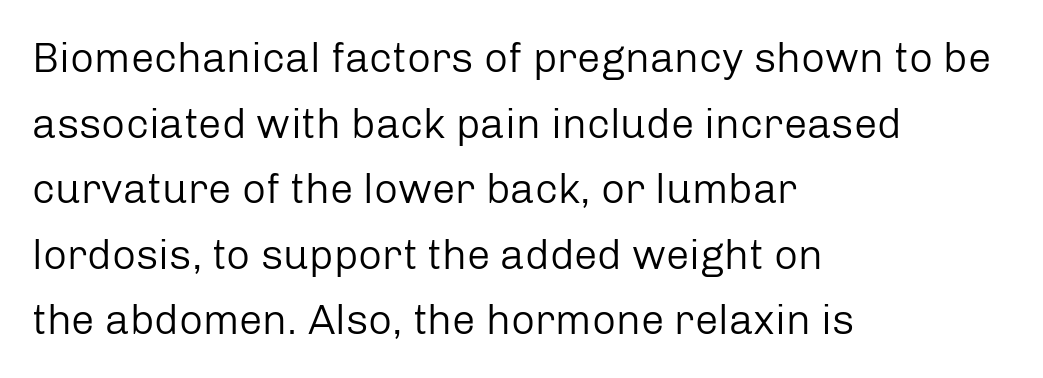
Q: Is the text bold? A: No.
Q: Is the text italic (slanted)? A: No, it is upright.
Q: Is the typeface a serif or a sans-serif typeface? A: Sans-serif.
Q: Is the text underlined? A: No.
Q: How is the paragraph aligned? A: Left-aligned.
Q: Is the spacing between letters normal or unusually wide? A: Normal.
Q: Is the spacing between lines tight, normal or loose? A: Normal.
Q: Width (condensed, normal, or wide)? A: Normal.
Q: Stroke contrast? A: Low.
Q: x-height? A: Medium.
Q: Monospaced? A: No.
